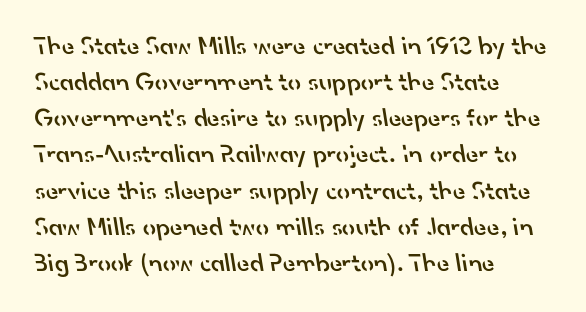
Look at the stroke-to-counter ratio: somewhat heavy, a semibold. No word sits above an underline. This sample is left-justified, so line endings fall wherever the words run out. Baseline-to-baseline distance is the conventional proportion of letter height.
